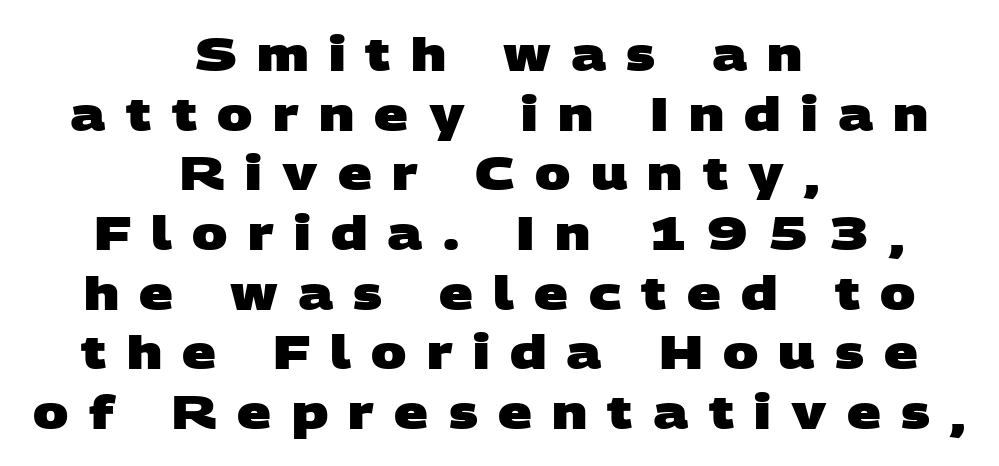
Q: Is the text bold? A: Yes.
Q: Is the typeface a serif or a sans-serif typeface? A: Sans-serif.
Q: Is the text underlined? A: No.
Q: How is the paragraph aligned? A: Centered.
Q: Is the spacing between letters normal or unusually wide? A: Unusually wide.
Q: Is the spacing between lines tight, normal or loose? A: Normal.
Q: Width (condensed, normal, or wide)? A: Wide.
Q: Stroke contrast? A: Low.
Q: x-height? A: Large.
Q: Monospaced? A: No.
